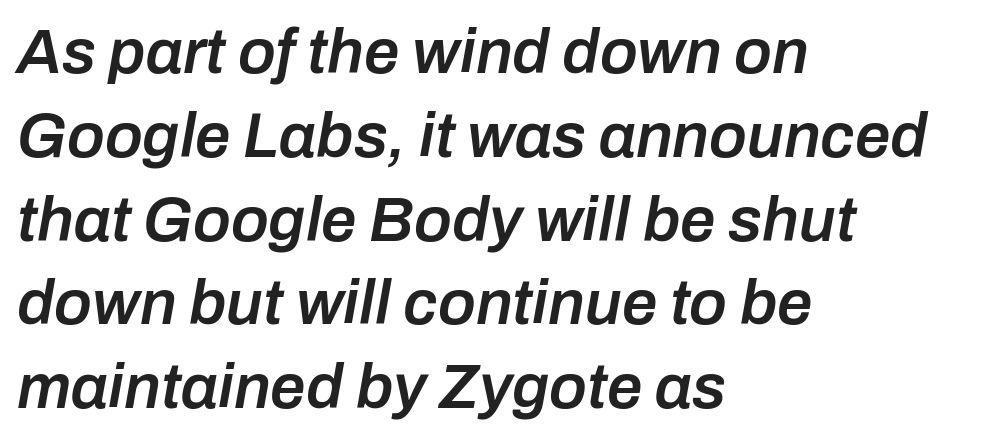
Q: Is the text bold? A: Semi-bold.
Q: Is the text italic (slanted)? A: Yes, it leans right by about 10 degrees.
Q: Is the text underlined? A: No.
Q: How is the paragraph aligned? A: Left-aligned.
Q: Is the spacing between letters normal or unusually wide? A: Normal.
Q: Is the spacing between lines tight, normal or loose? A: Normal.
Q: Width (condensed, normal, or wide)? A: Normal.
Q: Stroke contrast? A: Low.
Q: x-height? A: Medium.
Q: Monospaced? A: No.
